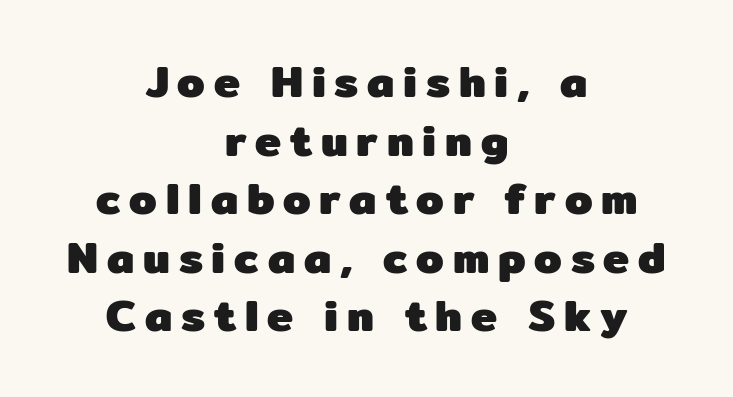
{"serif": "no", "italic": "no", "bold": "yes", "weight": "heavy", "width": "normal", "stroke_contrast": "low", "x_height": "medium", "monospaced": "no", "underline": "no", "align": "center", "line_spacing": "normal", "line_spacing_ratio": 1.33, "letter_spacing": "wide", "letter_spacing_em": 0.2, "glyph_px": 44}
